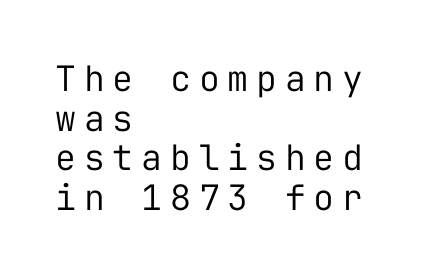
Q: Is the text bold? A: No.
Q: Is the text italic (slanted)? A: No, it is upright.
Q: Is the typeface a serif or a sans-serif typeface? A: Sans-serif.
Q: Is the text underlined? A: No.
Q: How is the paragraph aligned? A: Left-aligned.
Q: Is the spacing between letters normal or unusually wide? A: Unusually wide.
Q: Is the spacing between lines tight, normal or loose? A: Tight.
Q: Width (condensed, normal, or wide)? A: Normal.
Q: Stroke contrast? A: Low.
Q: x-height? A: Medium.
Q: Monospaced? A: Yes.
